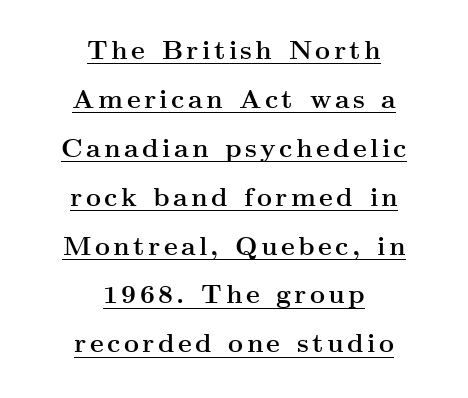
Q: Is the text bold? A: Yes.
Q: Is the text italic (slanted)? A: No, it is upright.
Q: Is the text underlined? A: Yes.
Q: How is the paragraph aligned? A: Centered.
